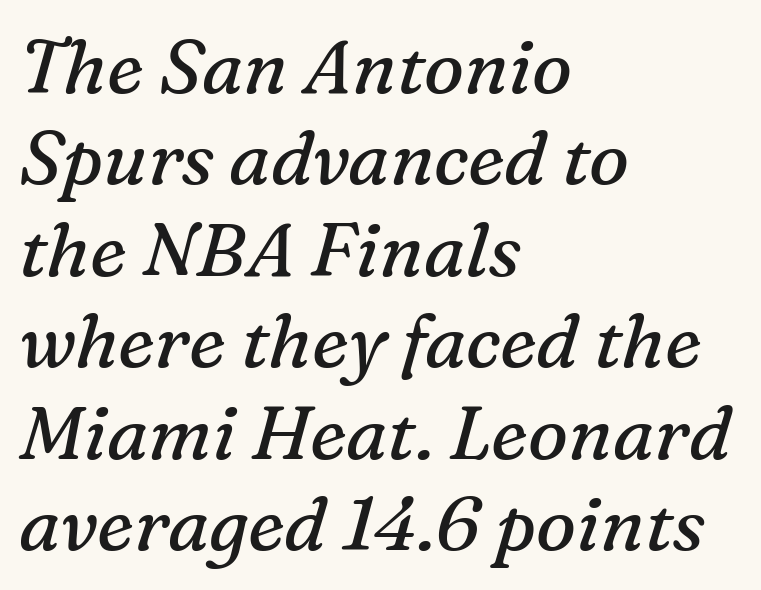
Q: Is the text bold? A: No.
Q: Is the text italic (slanted)? A: Yes, it leans right by about 16 degrees.
Q: Is the typeface a serif or a sans-serif typeface? A: Serif.
Q: Is the text underlined? A: No.
Q: How is the paragraph aligned? A: Left-aligned.
Q: Is the spacing between letters normal or unusually wide? A: Normal.
Q: Width (condensed, normal, or wide)? A: Normal.
Q: Stroke contrast? A: Medium.
Q: x-height? A: Medium.
Q: Monospaced? A: No.
